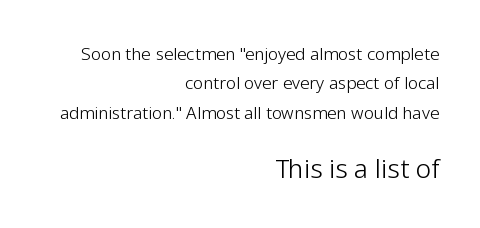
{"italic": "no", "bold": "no", "underline": "no", "align": "right", "line_spacing_ratio": 1.73, "letter_spacing": "normal", "letter_spacing_em": 0.0, "larger_block": "second", "size_ratio": 1.53, "glyph_px": 26}
